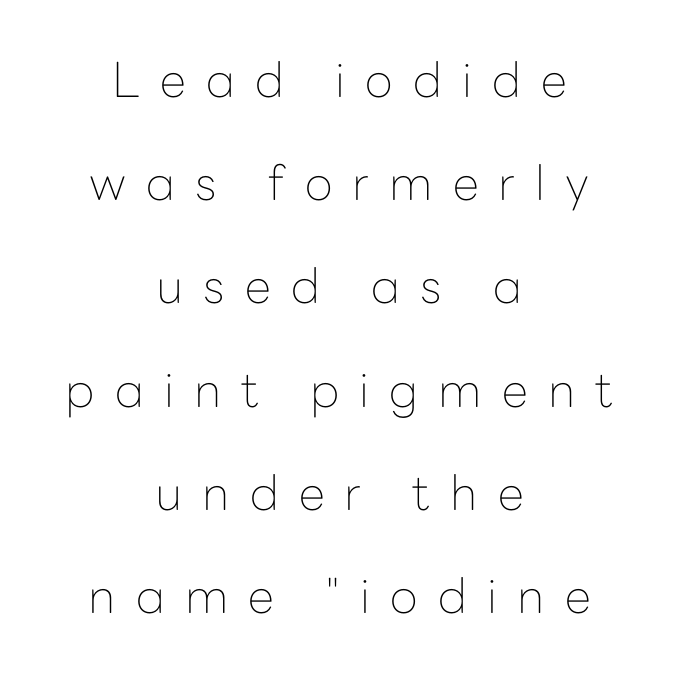
Q: Is the text bold? A: No.
Q: Is the text italic (slanted)? A: No, it is upright.
Q: Is the typeface a serif or a sans-serif typeface? A: Sans-serif.
Q: Is the text underlined? A: No.
Q: How is the paragraph aligned? A: Centered.
Q: Is the spacing between letters normal or unusually wide? A: Unusually wide.
Q: Is the spacing between lines tight, normal or loose? A: Loose.
Q: Width (condensed, normal, or wide)? A: Normal.
Q: Stroke contrast? A: Low.
Q: x-height? A: Medium.
Q: Monospaced? A: No.
